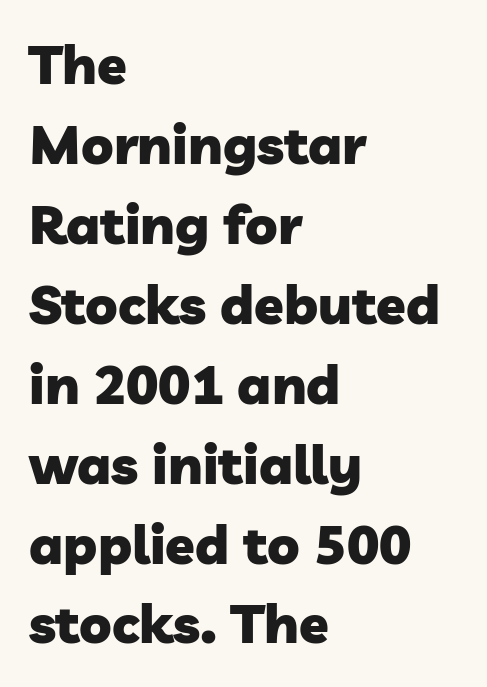
The image shows 54 px heavy sans-serif type; set left-aligned, normal line spacing (1.48x), normal letter spacing, not underlined; low stroke contrast and a medium x-height.
